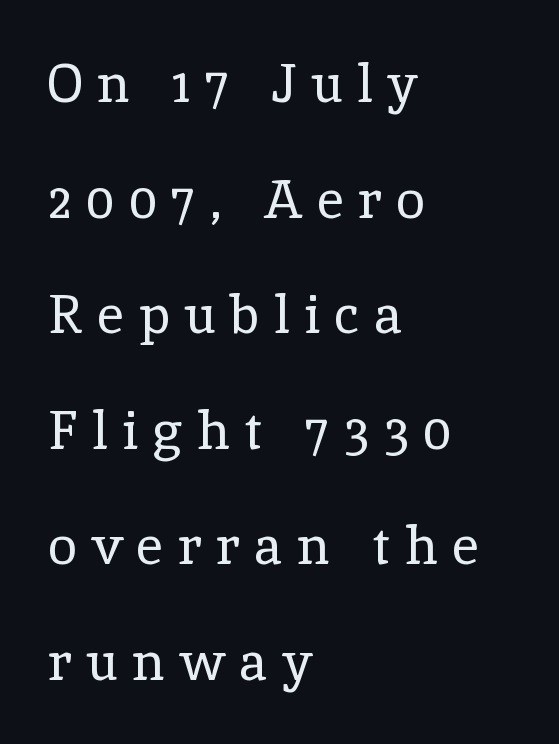
Q: Is the text bold? A: No.
Q: Is the text italic (slanted)? A: No, it is upright.
Q: Is the typeface a serif or a sans-serif typeface? A: Serif.
Q: Is the text underlined? A: No.
Q: How is the paragraph aligned? A: Left-aligned.
Q: Is the spacing between letters normal or unusually wide? A: Unusually wide.
Q: Is the spacing between lines tight, normal or loose? A: Loose.
Q: Width (condensed, normal, or wide)? A: Normal.
Q: x-height? A: Medium.
Q: Monospaced? A: No.
